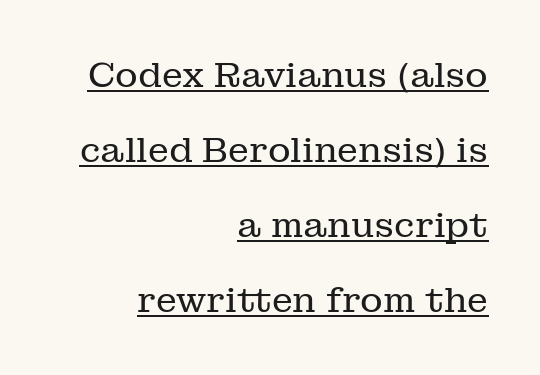
{"serif": "yes", "italic": "no", "bold": "no", "weight": "regular", "width": "normal", "stroke_contrast": "low", "x_height": "medium", "monospaced": "no", "underline": "yes", "align": "right", "line_spacing": "loose", "line_spacing_ratio": 2.14, "letter_spacing": "normal", "letter_spacing_em": 0.0, "glyph_px": 35}
